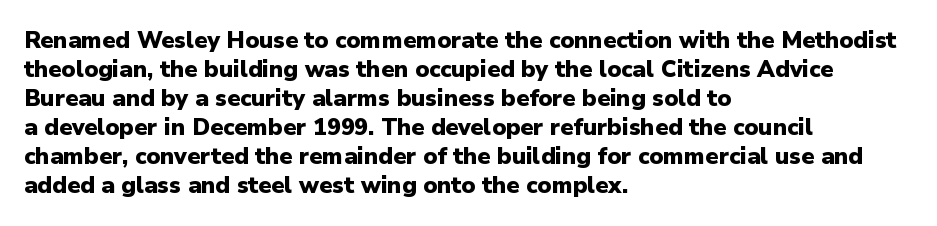
{"italic": "no", "bold": "yes", "underline": "no", "align": "left", "line_spacing": "normal", "line_spacing_ratio": 1.26, "letter_spacing": "normal", "letter_spacing_em": 0.0, "glyph_px": 23}
